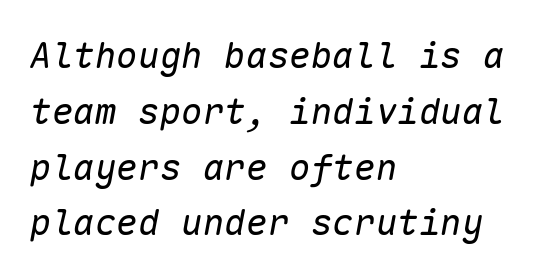
{"italic": "yes", "lean": "right", "slant_degrees": 10, "bold": "no", "weight": "regular", "width": "normal", "stroke_contrast": "low", "x_height": "medium", "monospaced": "yes", "underline": "no", "align": "left", "line_spacing": "normal", "line_spacing_ratio": 1.55, "letter_spacing": "normal", "letter_spacing_em": 0.0, "glyph_px": 36}
